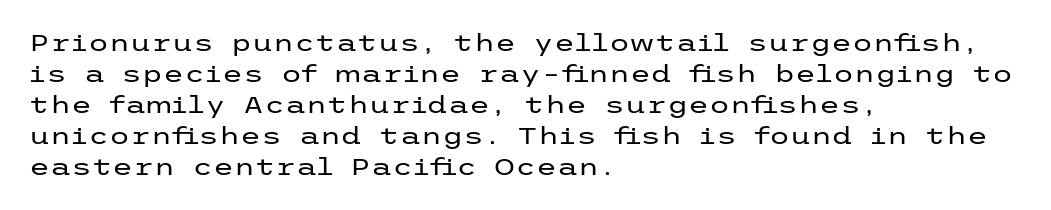
The image shows 24 px text type, upright; set left-aligned, normal line spacing (1.29x), normal letter spacing, not underlined.
